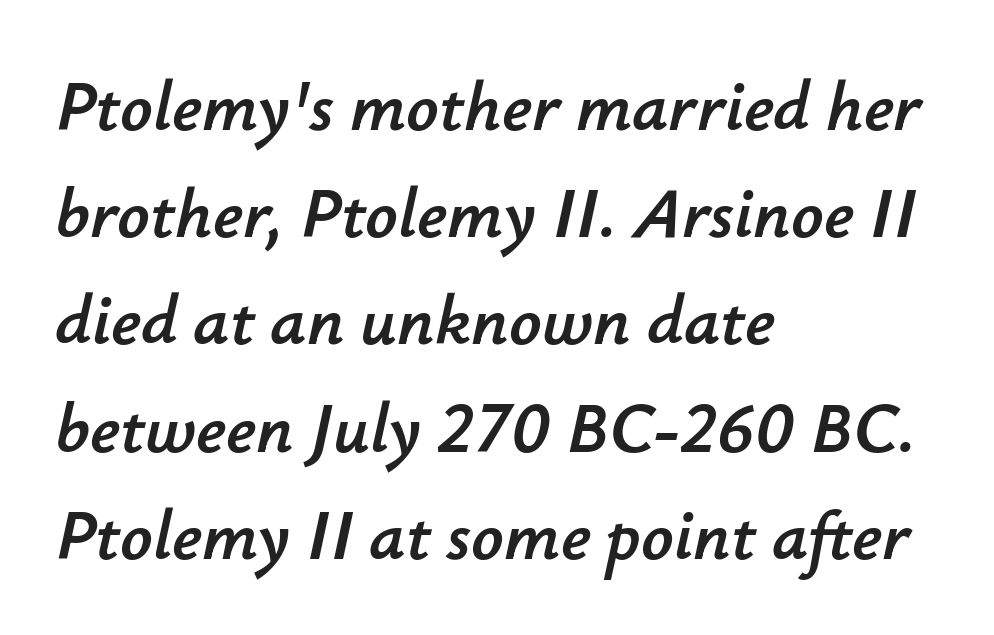
A typesetter would call this leading conventional body-copy spacing. Compared with ordinary roman type, these characters are visibly tilted. Is the block centered? No — it sits flush against the left margin. Does extra space separate the letters? No, they use regular spacing. The rendering uses natural spacing where letterforms have individual widths.
